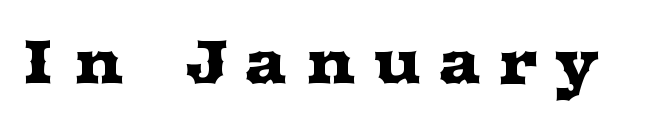
Q: Is the text italic (slanted)? A: No, it is upright.
Q: Is the typeface a serif or a sans-serif typeface? A: Serif.
Q: Is the text underlined? A: No.
Q: Is the spacing between letters normal or unusually wide? A: Unusually wide.
Q: Width (condensed, normal, or wide)? A: Wide.
Q: Stroke contrast? A: Medium.
Q: x-height? A: Medium.
Q: Monospaced? A: No.
